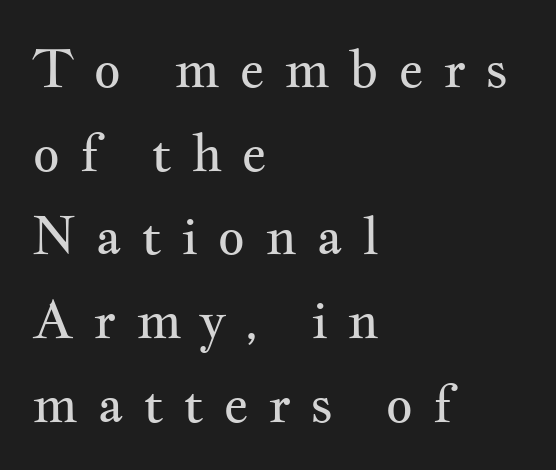
The image shows 53 px regular-weight, wide serif type, upright; set left-aligned, normal line spacing (1.58x), unusually wide letter spacing (+0.36 em), not underlined; medium stroke contrast and a small x-height.
